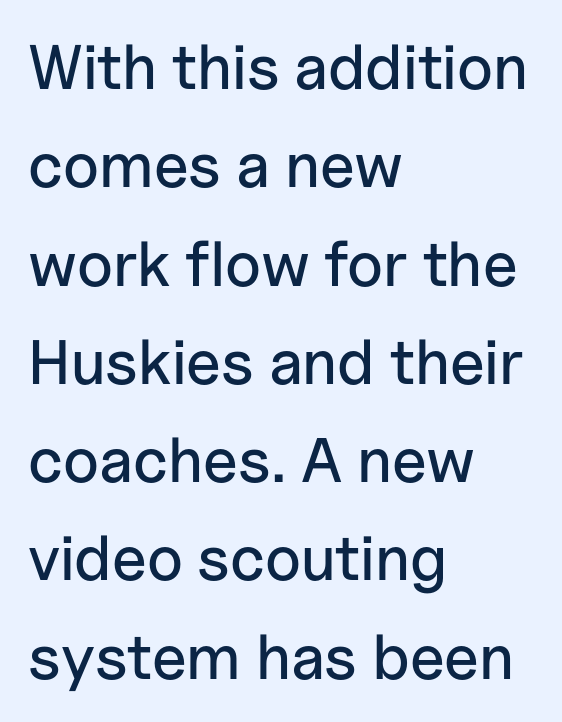
The rendering keeps characters at their native spacing. Just letters on the line, the space beneath them empty. A typesetter would call this proportional, since set widths differ per character. Whoever set this chose a conventional vertical rhythm. A typesetter would mark this as roman, not italic.
